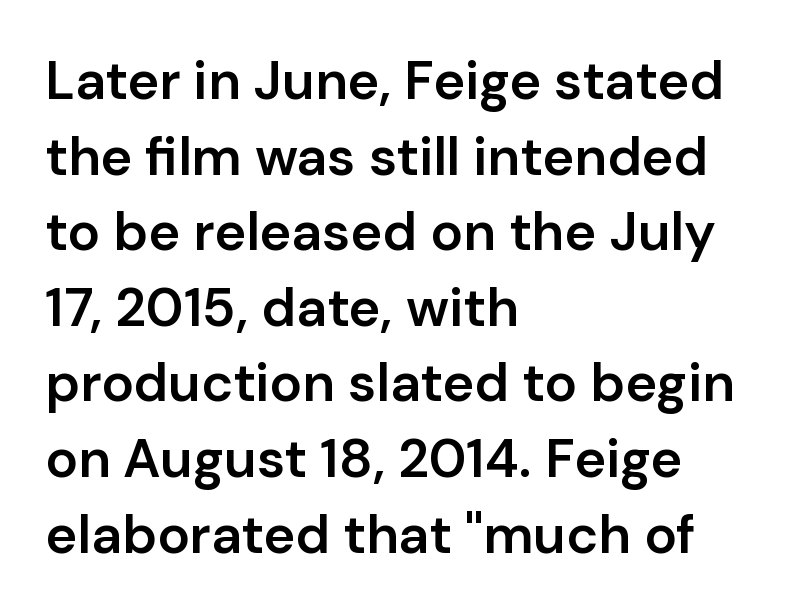
The image shows 54 px semibold sans-serif type, upright; set left-aligned, normal line spacing (1.4x), normal letter spacing, not underlined; low stroke contrast and a medium x-height.
